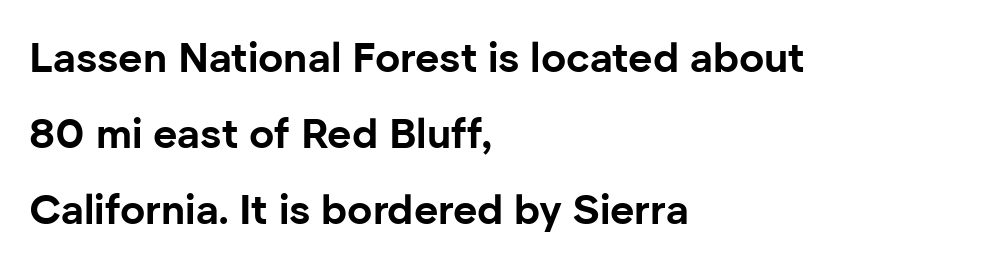
No italicization has been applied; the sample stays upright. Students, this is bold: see how much ink each stroke carries. There is no visible air inserted between adjacent glyphs. Alignment: flush left. The type family on display is of the sans-serif kind.
